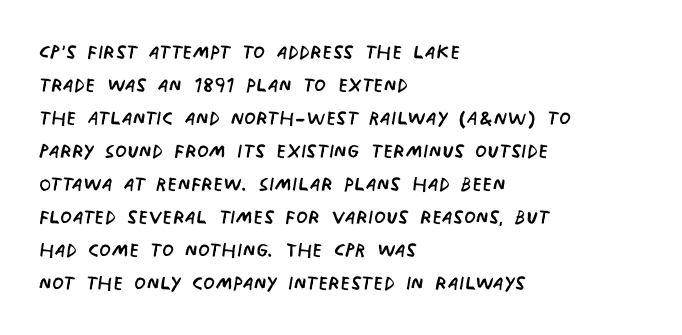
The image shows 27 px text type; set left-aligned, line spacing 1.22x, normal letter spacing, not underlined.
